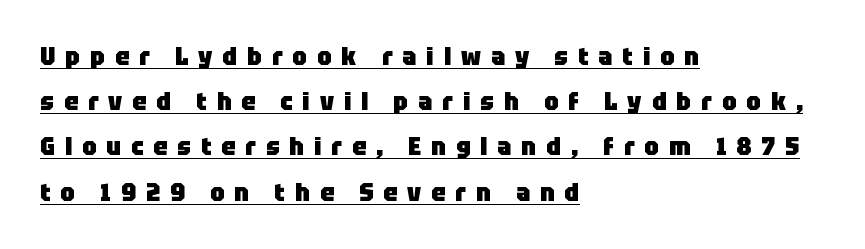
Typesetter's note: full bold, strokes at maximum text heaviness. What stands out about the letter spacing? Its width — letters are far apart. Leftover space on each line is placed entirely after the last word. Decoration check: the copy is underlined. The specimen reads as upright at a glance.
